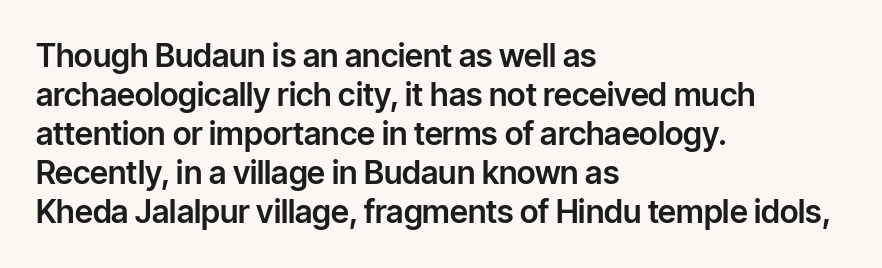
The image shows 32 px sans-serif type, upright; set left-aligned, line spacing 1.22x, normal letter spacing, not underlined; low stroke contrast and a medium x-height.
